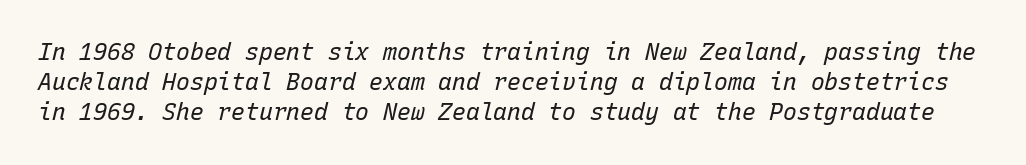
Q: Is the text bold? A: No.
Q: Is the text italic (slanted)? A: Yes, it leans right by about 15 degrees.
Q: Is the text underlined? A: No.
Q: Is the spacing between letters normal or unusually wide? A: Normal.
Q: Is the spacing between lines tight, normal or loose? A: Normal.
